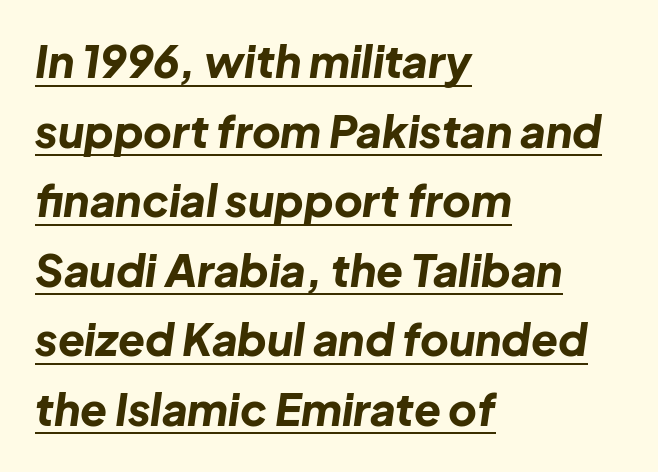
How would I describe the line gaps? Plain and ordinary. Spacing verdict: proportional, widths tailored to each character. There is no visible air inserted between adjacent glyphs. Compared with a centered layout, this one pins lines to the left instead. Compared with ordinary roman type, these characters are visibly tilted. The passage shown is emphatically bold.
